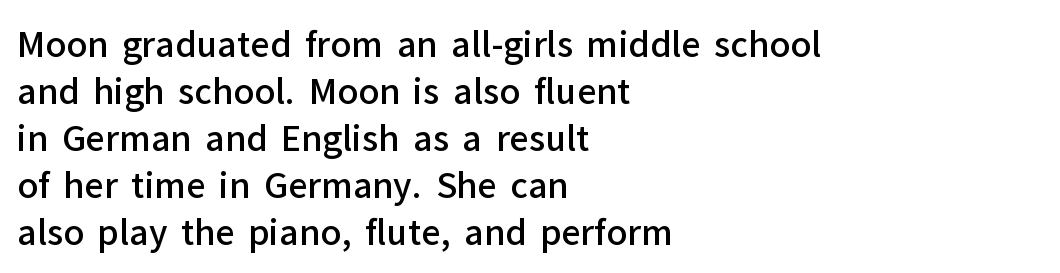
Q: Is the text bold? A: Semi-bold.
Q: Is the text italic (slanted)? A: No, it is upright.
Q: Is the typeface a serif or a sans-serif typeface? A: Sans-serif.
Q: Is the text underlined? A: No.
Q: How is the paragraph aligned? A: Left-aligned.
Q: Is the spacing between letters normal or unusually wide? A: Normal.
Q: Is the spacing between lines tight, normal or loose? A: Normal.
Q: Width (condensed, normal, or wide)? A: Normal.
Q: Stroke contrast? A: Low.
Q: x-height? A: Medium.
Q: Monospaced? A: No.
